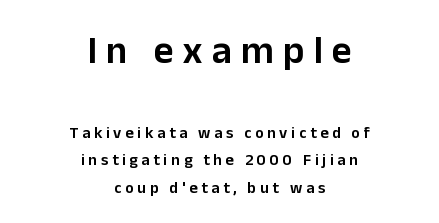
{"serif": "no", "italic": "no", "bold": "semi", "weight": "semibold", "width": "normal", "stroke_contrast": "low", "x_height": "medium", "monospaced": "no", "underline": "no", "align": "center", "line_spacing_ratio": 1.71, "letter_spacing": "wide", "letter_spacing_em": 0.23, "larger_block": "first", "size_ratio": 2.44, "glyph_px": 39}
